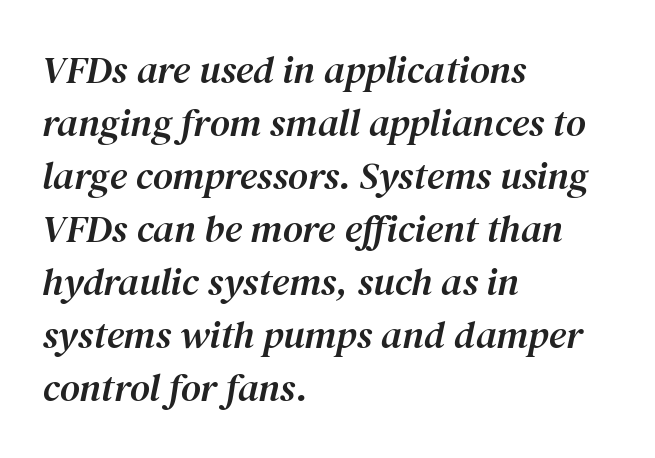
The image shows 39 px serif type, italic (leaning right); set left-aligned, normal line spacing (1.36x), normal letter spacing, not underlined; medium stroke contrast and a medium x-height.
